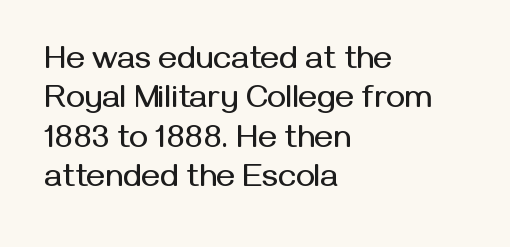
{"serif": "no", "italic": "no", "width": "normal", "stroke_contrast": "medium", "x_height": "medium", "monospaced": "no", "underline": "no", "align": "left", "line_spacing_ratio": 1.23, "letter_spacing": "normal", "letter_spacing_em": 0.0, "glyph_px": 32}
